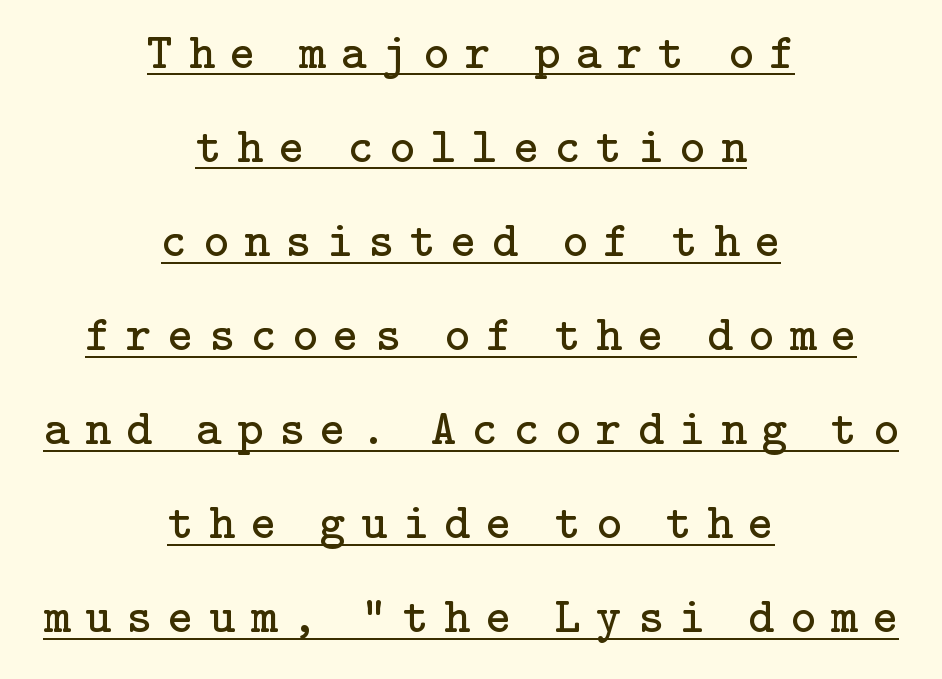
Q: Is the text bold? A: No.
Q: Is the text italic (slanted)? A: No, it is upright.
Q: Is the typeface a serif or a sans-serif typeface? A: Serif.
Q: Is the text underlined? A: Yes.
Q: How is the paragraph aligned? A: Centered.
Q: Is the spacing between letters normal or unusually wide? A: Unusually wide.
Q: Is the spacing between lines tight, normal or loose? A: Loose.
Q: Width (condensed, normal, or wide)? A: Normal.
Q: Stroke contrast? A: Low.
Q: x-height? A: Medium.
